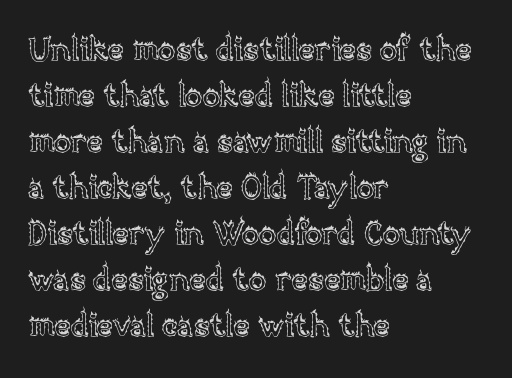
{"italic": "no", "width": "normal", "x_height": "large", "monospaced": "no", "underline": "no", "align": "left", "line_spacing": "normal", "line_spacing_ratio": 1.44, "letter_spacing": "normal", "letter_spacing_em": 0.0, "glyph_px": 32}
